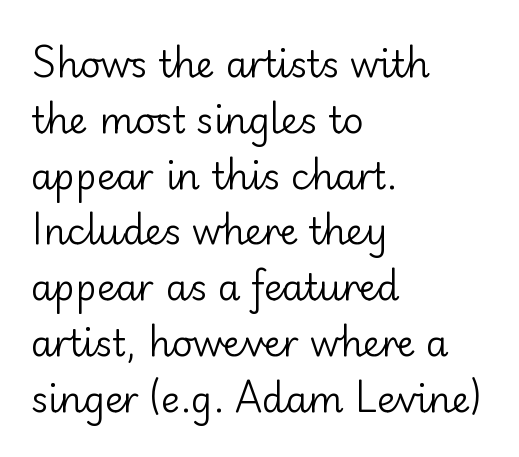
A typesetter would call this proportional, since set widths differ per character. One glance says typical: line gaps are just what's usual. Default kerning and tracking; the words read as compact shapes. The words here are not underlined. Nope, no serifs anywhere on these letters.
